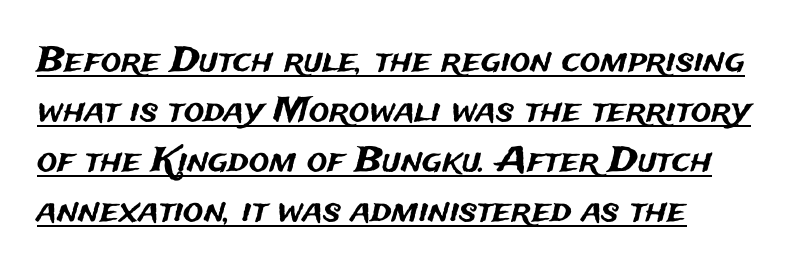
The image shows 34 px sans-serif type; set left-aligned, normal line spacing (1.47x), normal letter spacing, underlined; medium stroke contrast and a medium x-height.
